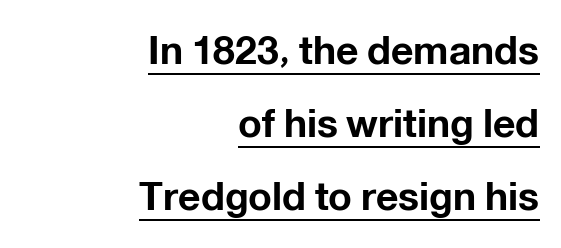
The image shows 39 px bold sans-serif type, upright; set right-aligned, line spacing 1.87x, normal letter spacing, underlined; low stroke contrast and a medium x-height.
